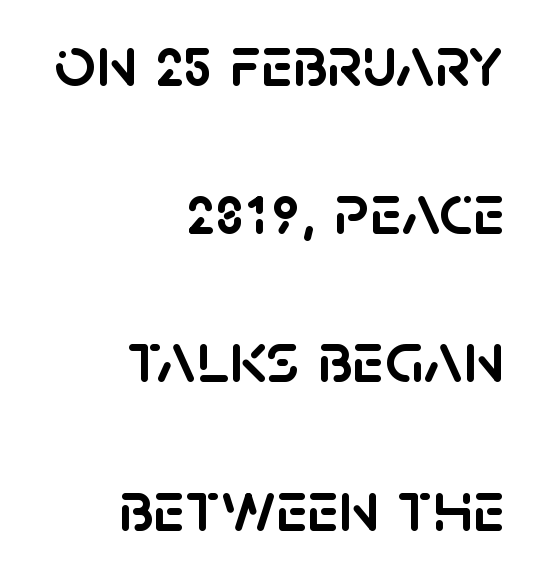
{"serif": "no", "italic": "no", "width": "normal", "stroke_contrast": "low", "x_height": "large", "monospaced": "no", "underline": "no", "align": "right", "line_spacing": "loose", "line_spacing_ratio": 2.03, "letter_spacing": "normal", "letter_spacing_em": 0.0, "glyph_px": 73}
